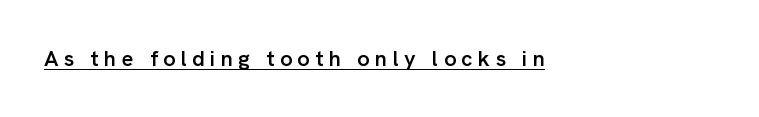
The image shows 22 px text type, upright; set left-aligned, unusually wide letter spacing (+0.24 em), underlined.
